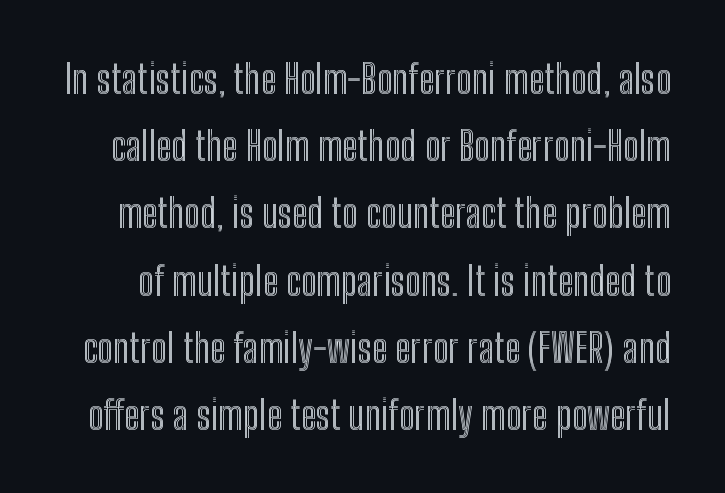
{"italic": "no", "width": "condensed", "x_height": "medium", "monospaced": "no", "underline": "no", "line_spacing": "normal", "line_spacing_ratio": 1.68, "letter_spacing": "normal", "letter_spacing_em": 0.0, "glyph_px": 40}
